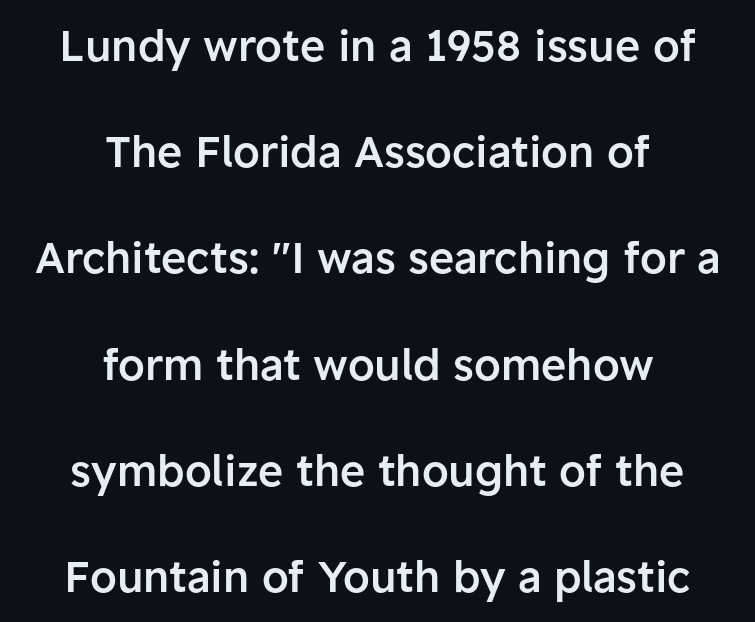
Q: Is the text bold? A: Semi-bold.
Q: Is the text italic (slanted)? A: No, it is upright.
Q: Is the typeface a serif or a sans-serif typeface? A: Sans-serif.
Q: Is the text underlined? A: No.
Q: How is the paragraph aligned? A: Centered.
Q: Is the spacing between letters normal or unusually wide? A: Normal.
Q: Is the spacing between lines tight, normal or loose? A: Loose.
Q: Width (condensed, normal, or wide)? A: Normal.
Q: Stroke contrast? A: Low.
Q: x-height? A: Medium.
Q: Monospaced? A: No.
